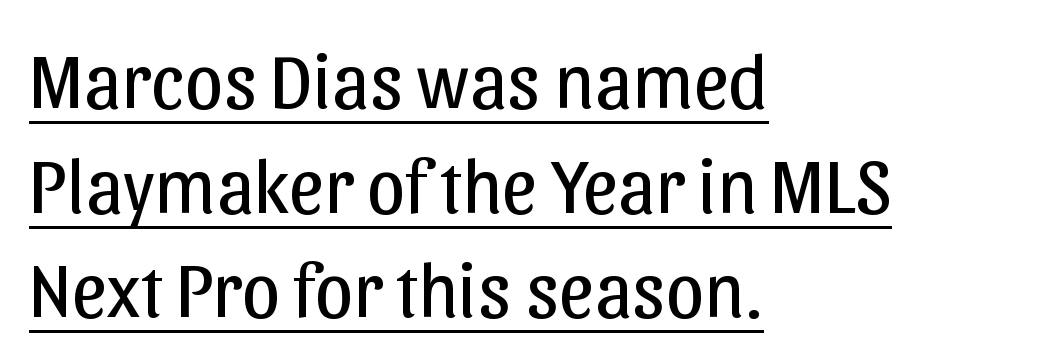
{"serif": "no", "italic": "no", "bold": "no", "weight": "regular", "width": "normal", "stroke_contrast": "low", "x_height": "medium", "monospaced": "no", "underline": "yes", "align": "left", "line_spacing": "normal", "line_spacing_ratio": 1.36, "letter_spacing": "normal", "letter_spacing_em": 0.0, "glyph_px": 77}
